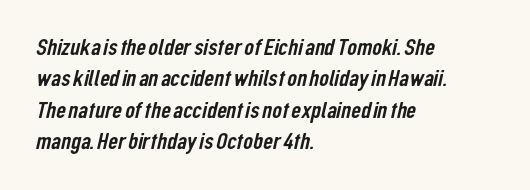
The image shows 24 px text type; set left-aligned, normal line spacing (1.31x), normal letter spacing, not underlined.
